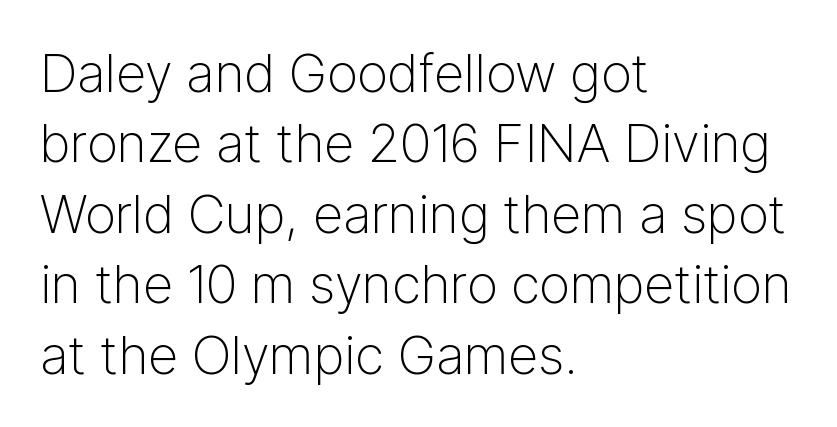
Q: Is the text bold? A: No.
Q: Is the text italic (slanted)? A: No, it is upright.
Q: Is the typeface a serif or a sans-serif typeface? A: Sans-serif.
Q: Is the text underlined? A: No.
Q: How is the paragraph aligned? A: Left-aligned.
Q: Is the spacing between letters normal or unusually wide? A: Normal.
Q: Is the spacing between lines tight, normal or loose? A: Normal.
Q: Width (condensed, normal, or wide)? A: Normal.
Q: Stroke contrast? A: Low.
Q: x-height? A: Medium.
Q: Monospaced? A: No.
